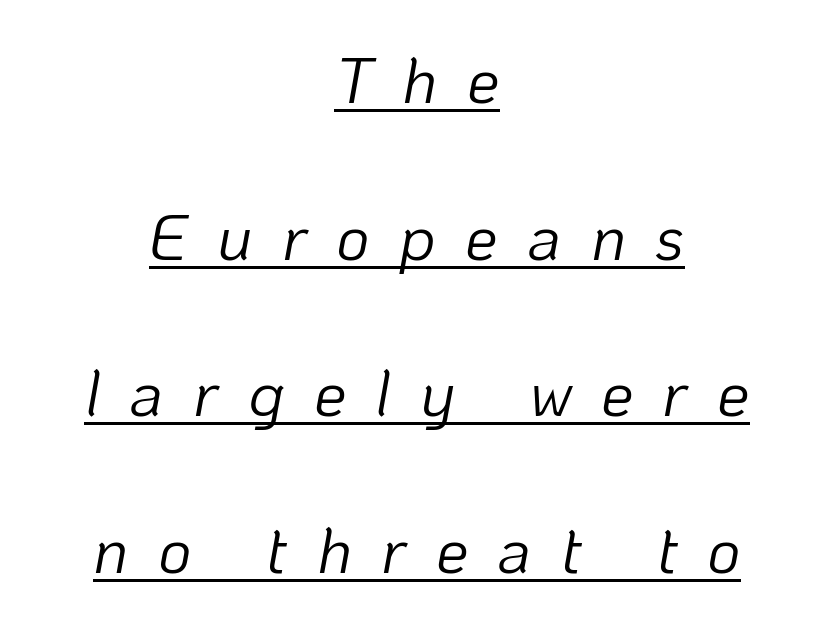
The image shows 65 px light type, italic (leaning right); set centered, loose line spacing (2.41x), unusually wide letter spacing (+0.45 em), underlined; low stroke contrast and a medium x-height.
